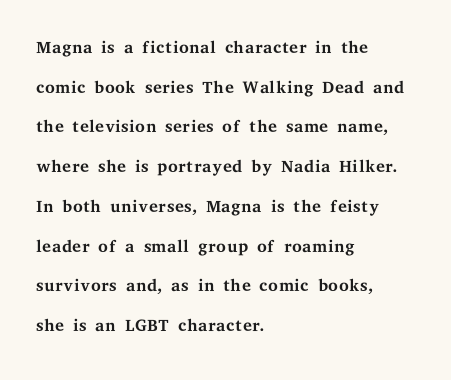
No italicization has been applied; the sample stays upright. Which margin do the lines hug? The left one — the right edge is uneven. Interline gaps are of average width in this sample. Descender tails drop into unmarked territory.
